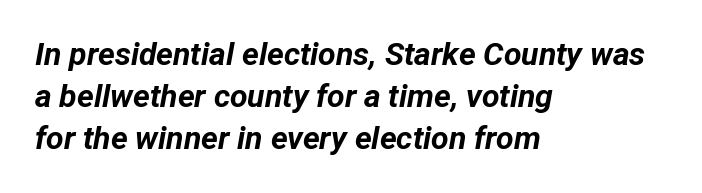
{"italic": "yes", "lean": "right", "slant_degrees": 12, "bold": "yes", "weight": "bold", "width": "normal", "stroke_contrast": "low", "x_height": "medium", "monospaced": "no", "underline": "no", "align": "left", "line_spacing": "normal", "line_spacing_ratio": 1.32, "letter_spacing": "normal", "letter_spacing_em": 0.0, "glyph_px": 32}
